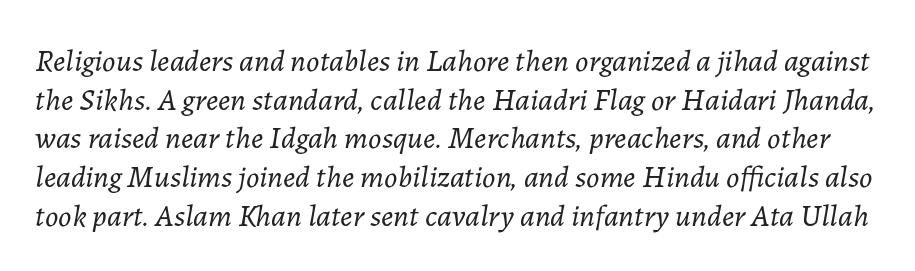
The image shows 31 px light type, italic (leaning right); set normal line spacing (1.25x), normal letter spacing, not underlined; low stroke contrast and a medium x-height.
